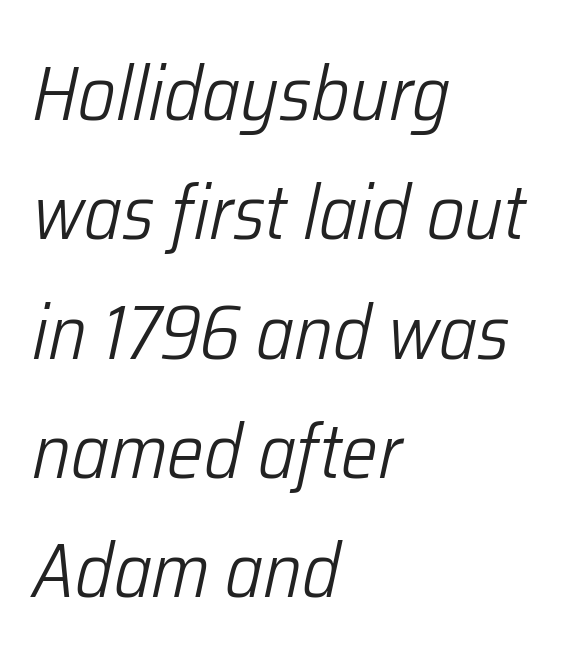
Q: Is the text bold? A: No.
Q: Is the text italic (slanted)? A: Yes, it leans right by about 12 degrees.
Q: Is the text underlined? A: No.
Q: How is the paragraph aligned? A: Left-aligned.
Q: Is the spacing between letters normal or unusually wide? A: Normal.
Q: Is the spacing between lines tight, normal or loose? A: Normal.
Q: Width (condensed, normal, or wide)? A: Condensed.
Q: Stroke contrast? A: Low.
Q: x-height? A: Medium.
Q: Monospaced? A: No.
